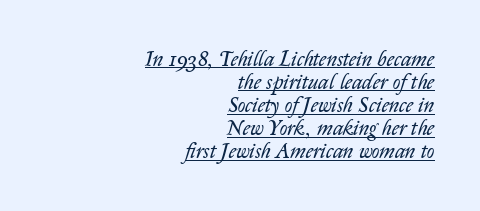
Q: Is the text bold? A: No.
Q: Is the text italic (slanted)? A: Yes, it leans right by about 14 degrees.
Q: Is the text underlined? A: Yes.
Q: How is the paragraph aligned? A: Right-aligned.
Q: Is the spacing between letters normal or unusually wide? A: Normal.
Q: Is the spacing between lines tight, normal or loose? A: Tight.
